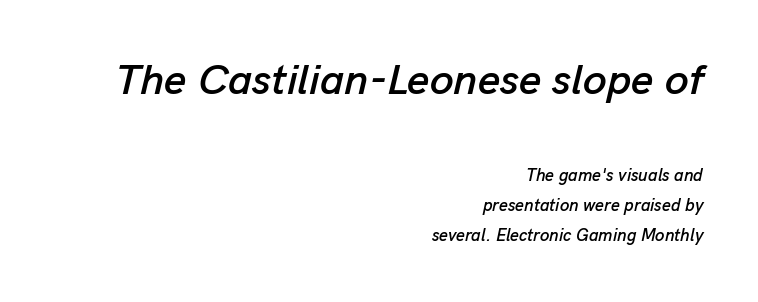
Q: Is the text italic (slanted)? A: Yes, it leans right by about 13 degrees.
Q: Is the text underlined? A: No.
Q: How is the paragraph aligned? A: Right-aligned.
Q: Is the spacing between letters normal or unusually wide? A: Normal.
Q: Which block of text is set in a larger size, the first (top) or the second (bottom)? A: The first (top) one.
Q: Width (condensed, normal, or wide)? A: Normal.
Q: Stroke contrast? A: Low.
Q: x-height? A: Medium.
Q: Monospaced? A: No.
